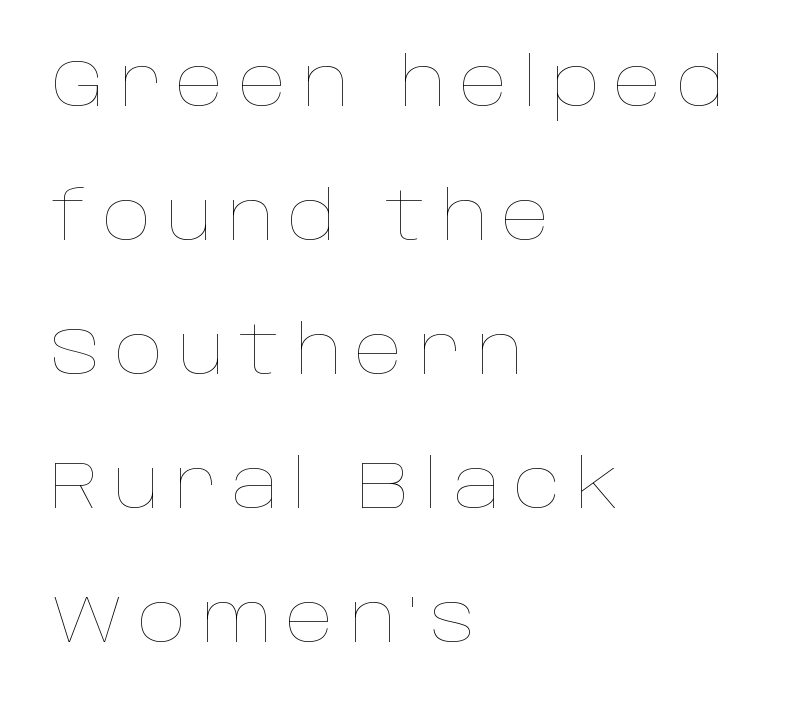
Rendered with straight, roman letterforms. Each line starts at the same left margin while the right side varies. Honestly, there is no underline to notice here at all. Compared with typical body copy, the letter spacing here is much looser. Stem width sits at or under what a default text font uses.
